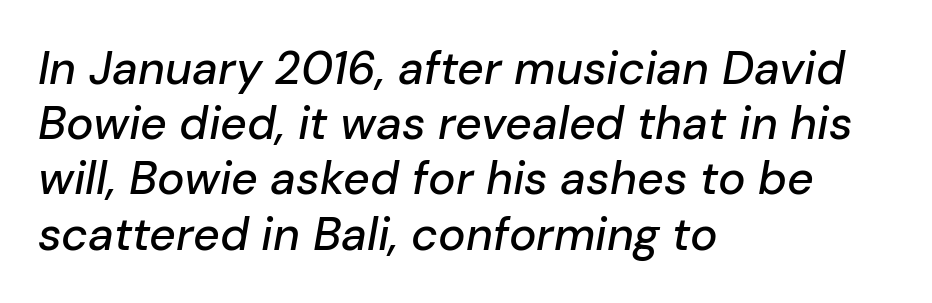
{"italic": "yes", "lean": "right", "slant_degrees": 10, "width": "normal", "stroke_contrast": "low", "x_height": "medium", "monospaced": "no", "underline": "no", "align": "left", "line_spacing_ratio": 1.2, "letter_spacing": "normal", "letter_spacing_em": 0.0, "glyph_px": 46}
